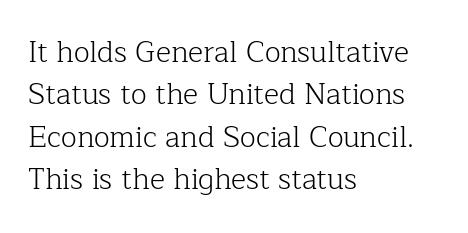
The image shows 29 px light serif type, upright; set left-aligned, normal line spacing (1.46x), normal letter spacing, not underlined; low stroke contrast and a medium x-height.
